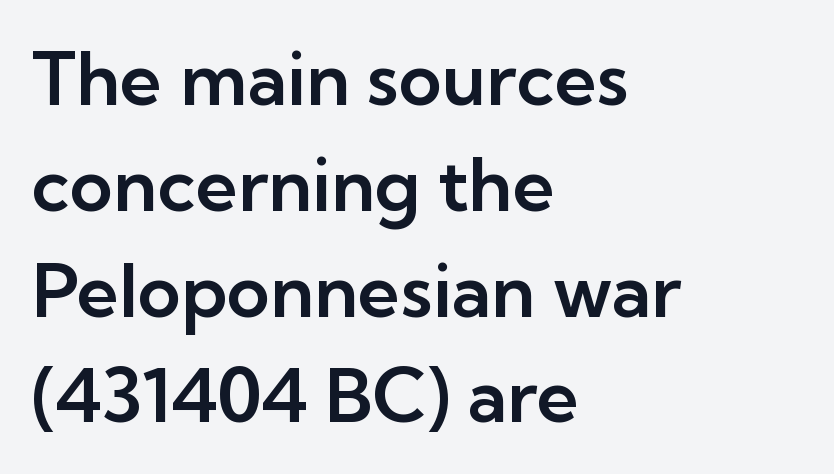
Between one letter and the next there's only the usual sliver of space. Every character sits straight up, as roman type does. All the whitespace from short lines collects on the right. Underline: absent. One glance says typical: line gaps are just what's usual. Unlike a traditional serif, this face leaves its strokes unadorned.
